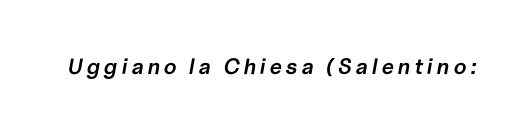
The typesetting leans somewhat heavy: a semibold. These lines were composed using italics. Beneath every word, the page is bare.
